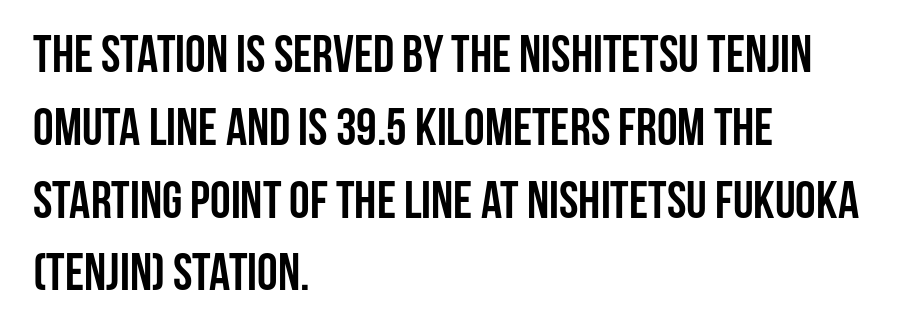
The paragraph shown leans on its left margin. Look at the bottom of the vertical strokes: they stop flat, with no serifs. Tracking value appears to be zero — textbook default spacing. The letters advance in unequal steps, a hallmark of proportional type.
